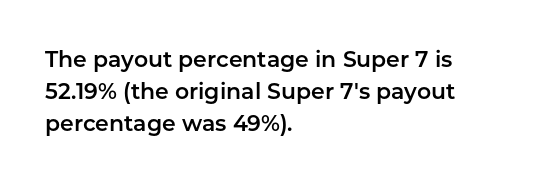
{"italic": "no", "underline": "no", "align": "left", "line_spacing": "normal", "line_spacing_ratio": 1.45, "letter_spacing": "normal", "letter_spacing_em": 0.0, "glyph_px": 22}
